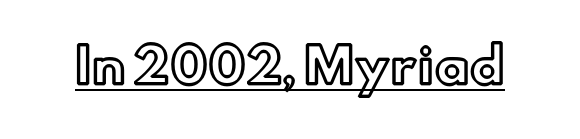
Proportional: the letters do not fall into vertical columns. The face used here appears with an underline applied. This sample uses plain, unmodified letter spacing. The typography opts for an upright posture over an oblique one.
